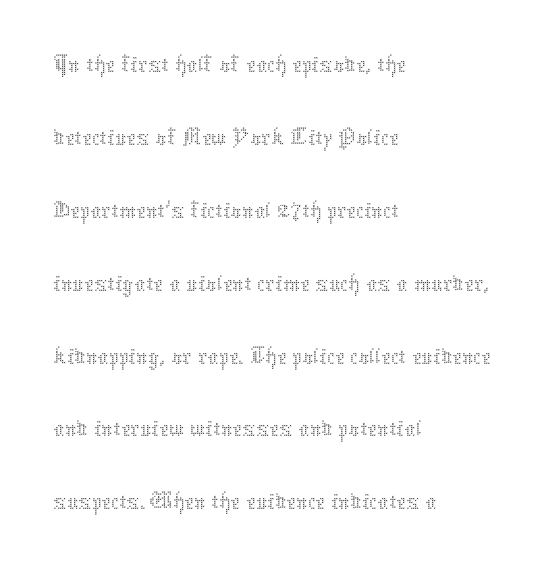
Q: Is the text bold? A: No.
Q: Is the text italic (slanted)? A: No, it is upright.
Q: Is the text underlined? A: No.
Q: How is the paragraph aligned? A: Left-aligned.
Q: Is the spacing between letters normal or unusually wide? A: Normal.
Q: Is the spacing between lines tight, normal or loose? A: Normal.
Q: Width (condensed, normal, or wide)? A: Normal.
Q: Stroke contrast? A: Medium.
Q: x-height? A: Medium.
Q: Monospaced? A: No.
